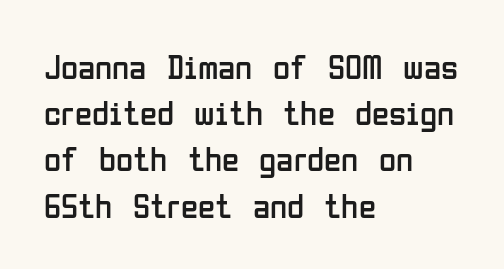
{"serif": "no", "italic": "no", "bold": "no", "weight": "regular", "width": "condensed", "stroke_contrast": "low", "x_height": "medium", "monospaced": "no", "underline": "no", "align": "left", "line_spacing": "normal", "line_spacing_ratio": 1.32, "letter_spacing": "normal", "letter_spacing_em": 0.0, "glyph_px": 35}
